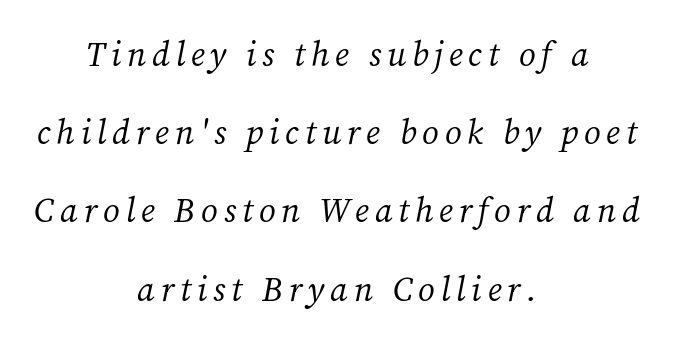
Q: Is the text bold? A: No.
Q: Is the text italic (slanted)? A: Yes, it leans right by about 12 degrees.
Q: Is the typeface a serif or a sans-serif typeface? A: Serif.
Q: Is the text underlined? A: No.
Q: How is the paragraph aligned? A: Centered.
Q: Is the spacing between lines tight, normal or loose? A: Loose.
Q: Width (condensed, normal, or wide)? A: Normal.
Q: Stroke contrast? A: Medium.
Q: x-height? A: Medium.
Q: Monospaced? A: No.
